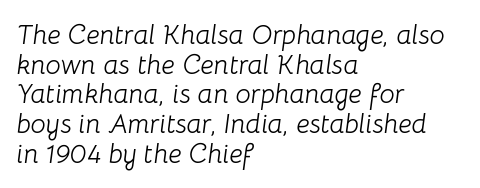
The image shows 27 px text type, italic (leaning right); set left-aligned, tight line spacing (1.1x), normal letter spacing, not underlined.
